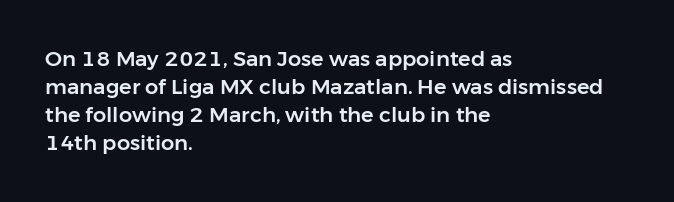
Teacher's note: observe the even left margin — that is flush-left alignment. No italicization has been applied; the sample stays upright. Clear beneath every line of the passage. Honestly, the letter spacing is just normal — you wouldn't notice it. A typesetter would call this leading conventional body-copy spacing.
